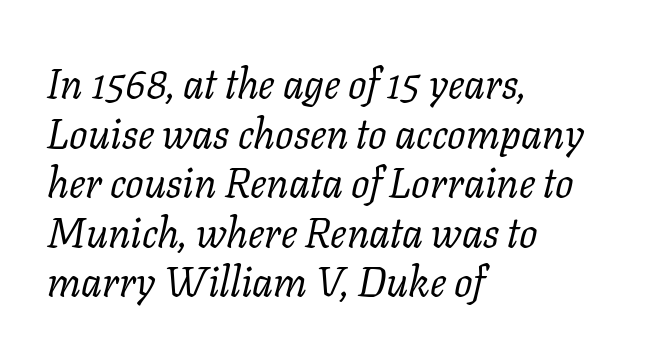
Q: Is the text bold? A: No.
Q: Is the text italic (slanted)? A: Yes, it leans right by about 11 degrees.
Q: Is the typeface a serif or a sans-serif typeface? A: Serif.
Q: Is the text underlined? A: No.
Q: How is the paragraph aligned? A: Left-aligned.
Q: Is the spacing between letters normal or unusually wide? A: Normal.
Q: Width (condensed, normal, or wide)? A: Normal.
Q: Stroke contrast? A: Low.
Q: x-height? A: Medium.
Q: Monospaced? A: No.
